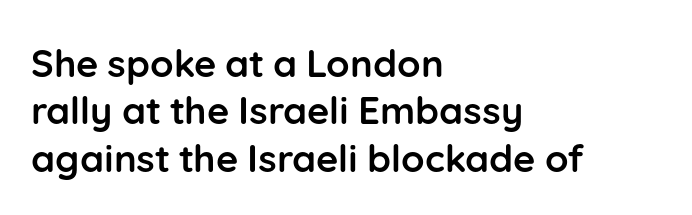
The image shows 38 px semibold sans-serif type, upright; set left-aligned, normal line spacing (1.25x), normal letter spacing, not underlined; low stroke contrast and a medium x-height.
